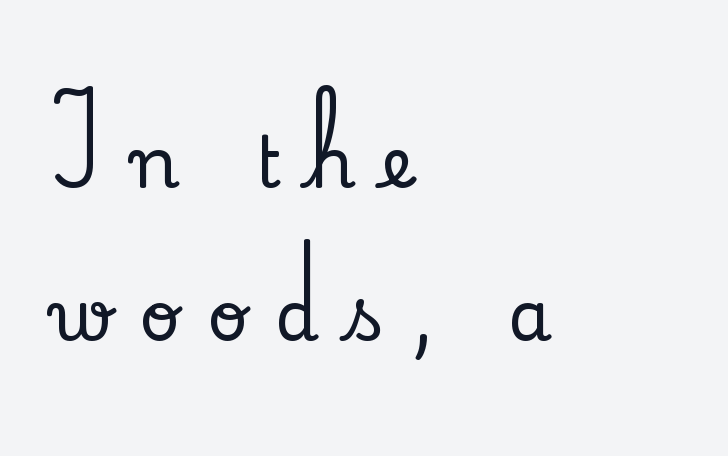
The space beneath each line is pristine and unruled. Each letter keeps its own natural width here, so spacing adapts to shape. Successive baselines arrive slowly, with a big drop between each. Is the letter spacing exaggerated? Yes — the characters are pushed far apart. Horizontally, the lines are justified to the leading edge only.
